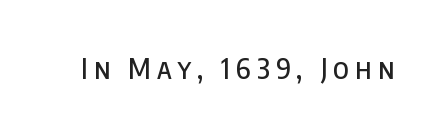
Tall strokes in this sample are plumb rather than angled. This is sans-serif lettering, the kind often seen on screens and signage. Underlining? Definitely not there. Characters follow at a spacing far wider than the type designer built in. A typesetter would call this proportional, since set widths differ per character.
